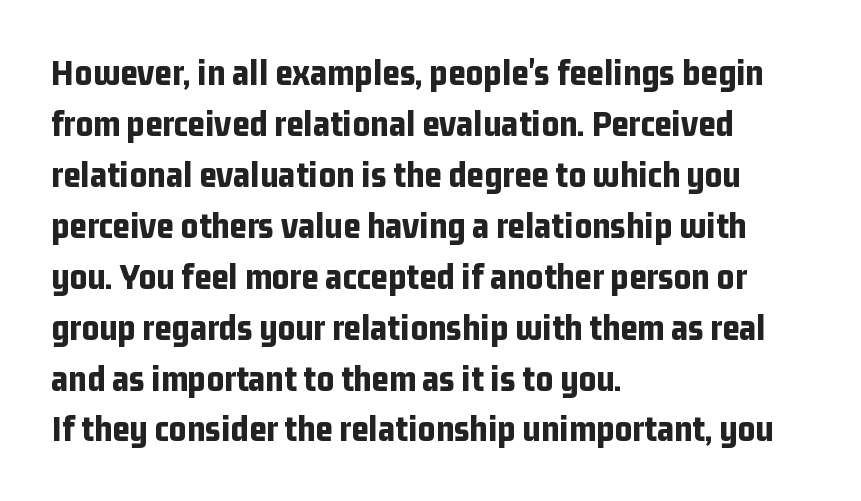
The image shows 38 px bold, condensed sans-serif type, upright; set left-aligned, normal line spacing (1.34x), normal letter spacing, not underlined; low stroke contrast and a medium x-height.
